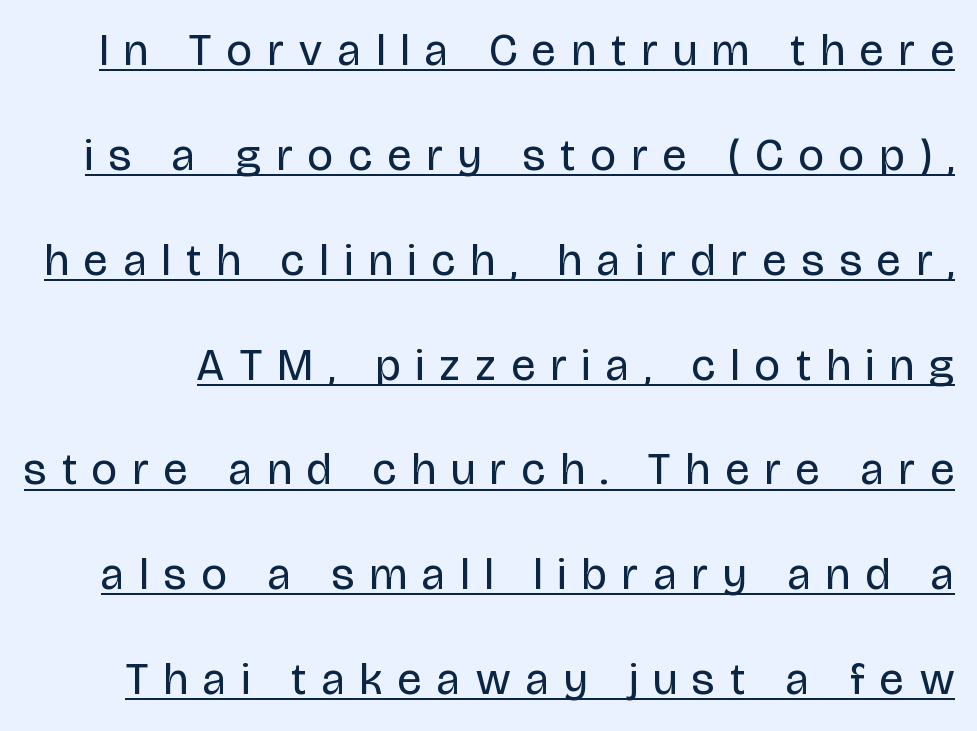
This sample uses a sans-serif face. Has an underline been added? It has. A typesetter would call this leading open, well beyond the default. The letterforms stand isolated, each surrounded by extra space. You could not count columns in this text — the font is proportionally spaced.
